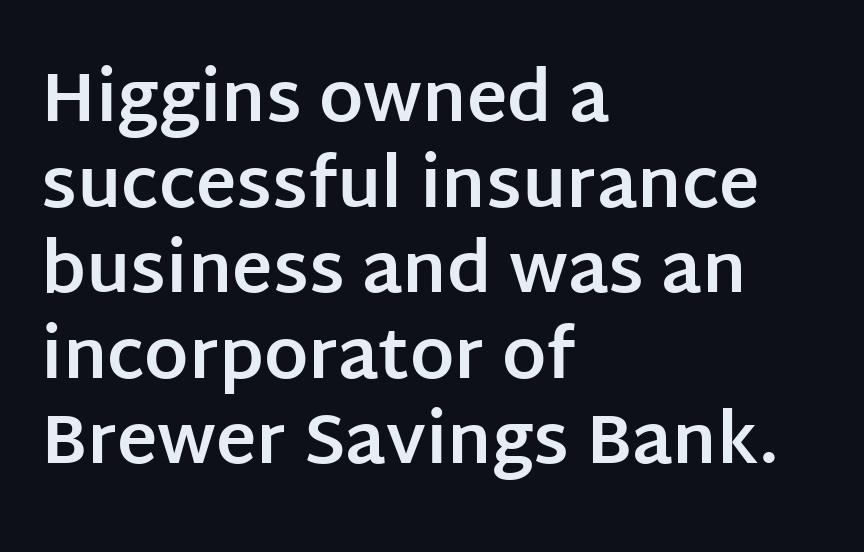
{"serif": "no", "italic": "no", "bold": "yes", "weight": "bold", "width": "normal", "stroke_contrast": "low", "x_height": "large", "monospaced": "no", "underline": "no", "align": "left", "line_spacing_ratio": 1.24, "letter_spacing": "normal", "letter_spacing_em": 0.0, "glyph_px": 69}
